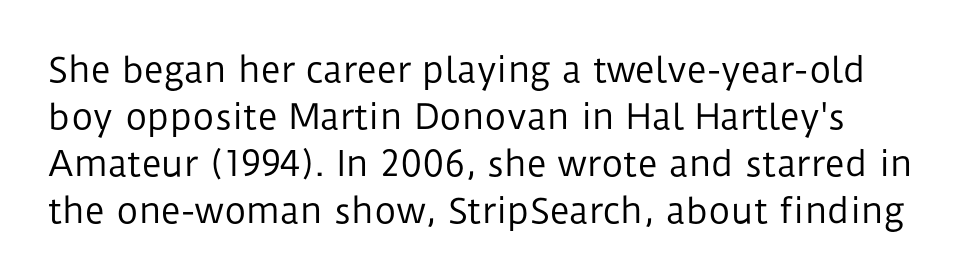
These lines keep a tight, regular rhythm from letter to letter. Nope, not italic — everything's standing straight. Vertically, the passage feels balanced, rows spaced as you'd expect. A clean baseline with only descenders dipping below it. Is this a fixed-width face? No — the glyphs have proportional, varying widths. Stroke thickness stays within the range of a standard reading face or lighter.
